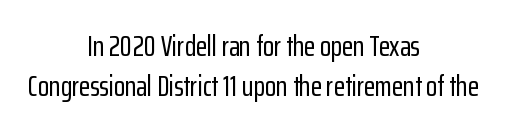
Q: Is the text italic (slanted)? A: No, it is upright.
Q: Is the typeface a serif or a sans-serif typeface? A: Sans-serif.
Q: Is the text underlined? A: No.
Q: How is the paragraph aligned? A: Centered.
Q: Is the spacing between letters normal or unusually wide? A: Normal.
Q: Is the spacing between lines tight, normal or loose? A: Normal.
Q: Width (condensed, normal, or wide)? A: Condensed.
Q: Stroke contrast? A: Low.
Q: x-height? A: Medium.
Q: Monospaced? A: No.
